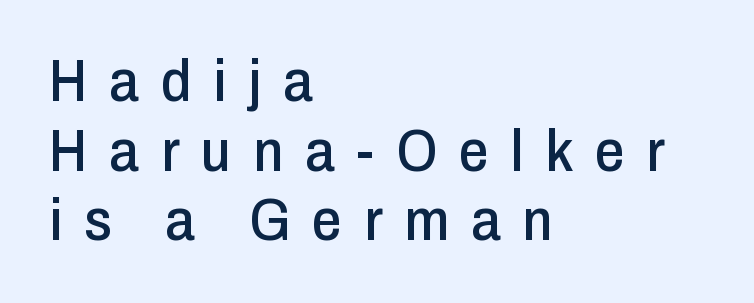
{"serif": "no", "italic": "no", "width": "condensed", "stroke_contrast": "low", "x_height": "medium", "monospaced": "no", "underline": "no", "align": "left", "line_spacing_ratio": 1.18, "letter_spacing": "wide", "letter_spacing_em": 0.37, "glyph_px": 59}
